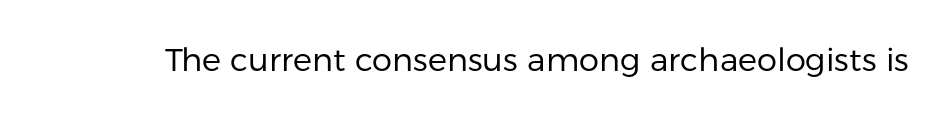
The image shows 32 px regular-weight sans-serif type, upright; set normal letter spacing, not underlined; low stroke contrast and a medium x-height.
